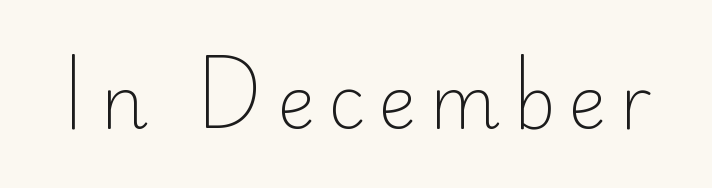
Italic: no, the glyphs are upright roman. These lines are rendered in a variable-pitch font. Weight: not bold — regular or lighter. Are there feet on the stems? There aren't — it's a sans.
